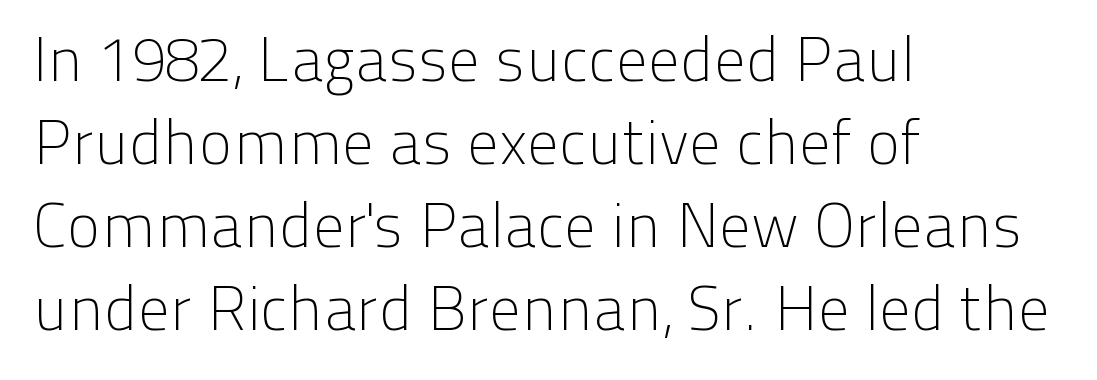
Q: Is the text bold? A: No.
Q: Is the text italic (slanted)? A: No, it is upright.
Q: Is the typeface a serif or a sans-serif typeface? A: Sans-serif.
Q: Is the text underlined? A: No.
Q: How is the paragraph aligned? A: Left-aligned.
Q: Is the spacing between letters normal or unusually wide? A: Normal.
Q: Is the spacing between lines tight, normal or loose? A: Normal.
Q: Width (condensed, normal, or wide)? A: Normal.
Q: Stroke contrast? A: Low.
Q: x-height? A: Medium.
Q: Monospaced? A: No.
